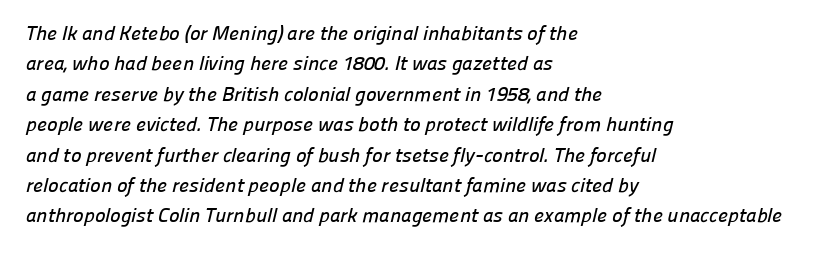
Q: Is the text underlined? A: No.
Q: How is the paragraph aligned? A: Left-aligned.
Q: Is the spacing between letters normal or unusually wide? A: Normal.
Q: Is the spacing between lines tight, normal or loose? A: Normal.
